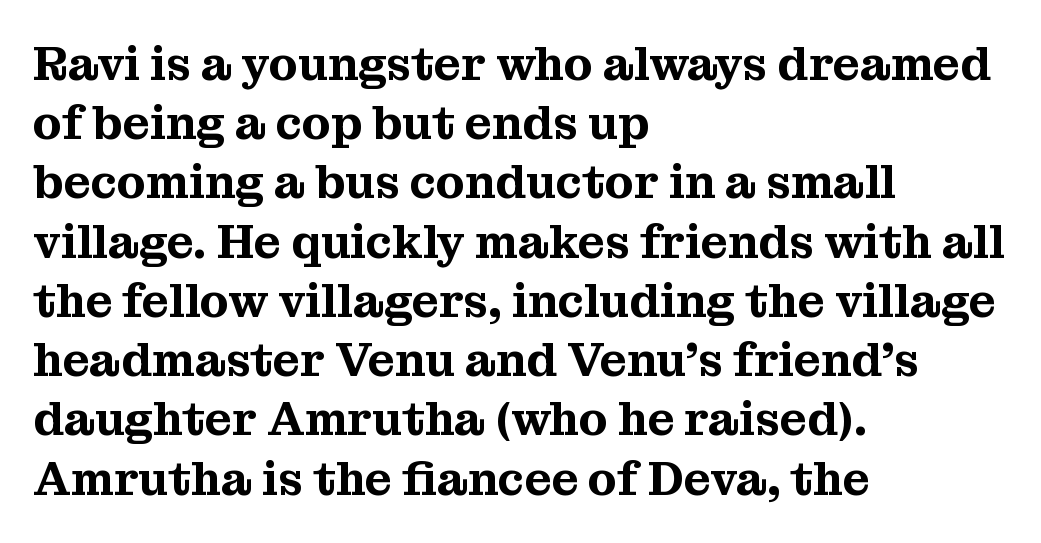
The image shows 47 px serif type, upright; set left-aligned, normal line spacing (1.26x), normal letter spacing, not underlined; medium stroke contrast and a medium x-height.
